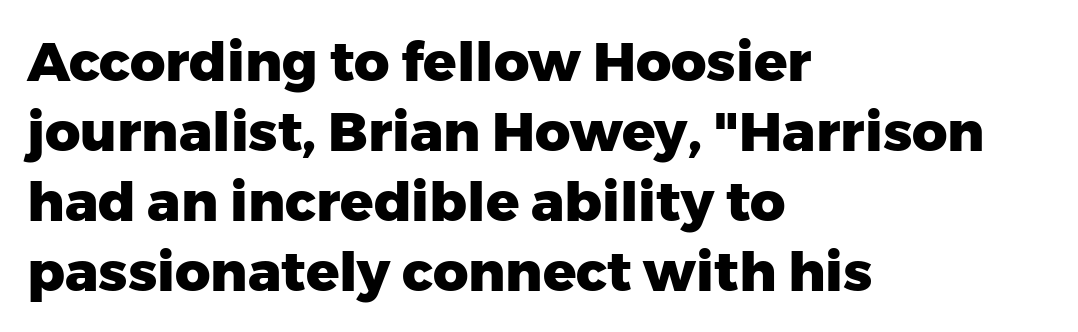
You could call the tracking neutral — neither tight nor loose. I'd call this a sans setting — the letters go barefoot. These lines sit exactly where default settings would place them. In terms of posture, this sample is upright.
